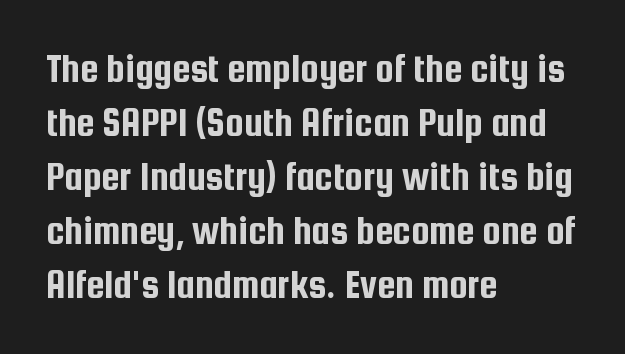
The rendering uses natural spacing where letterforms have individual widths. Reading down the block, your eye returns to a fixed left position each line. Beneath every word, the page is bare. The passage shown is typeset with a sans-serif family. This block has exactly the height ordinary leading produces. Quick note: not italic, upright.
